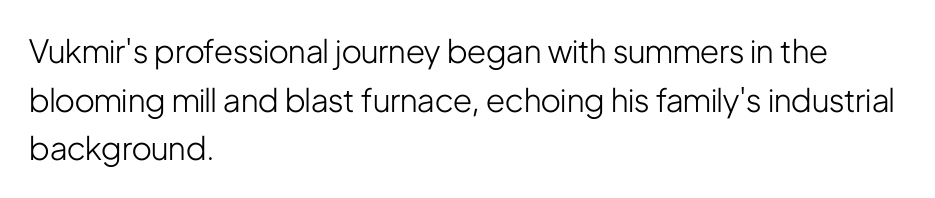
Q: Is the text bold? A: No.
Q: Is the text italic (slanted)? A: No, it is upright.
Q: Is the typeface a serif or a sans-serif typeface? A: Sans-serif.
Q: Is the text underlined? A: No.
Q: How is the paragraph aligned? A: Left-aligned.
Q: Is the spacing between letters normal or unusually wide? A: Normal.
Q: Is the spacing between lines tight, normal or loose? A: Normal.
Q: Width (condensed, normal, or wide)? A: Condensed.
Q: Stroke contrast? A: Low.
Q: x-height? A: Medium.
Q: Monospaced? A: No.
